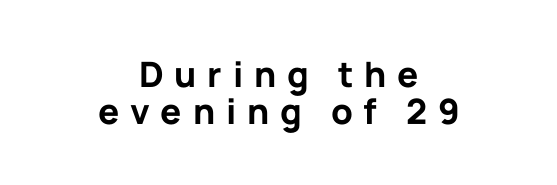
This rendering uses center alignment, leaving both contours irregular but symmetric. To sum up the face: it is a sans, with no serifs. Proportional: the letters do not fall into vertical columns. This sample uses an upright cut, with every glyph sitting square on the baseline. Closely set lines give the paragraph a compact silhouette. A full-strength bold gives these letters their thick strokes.
